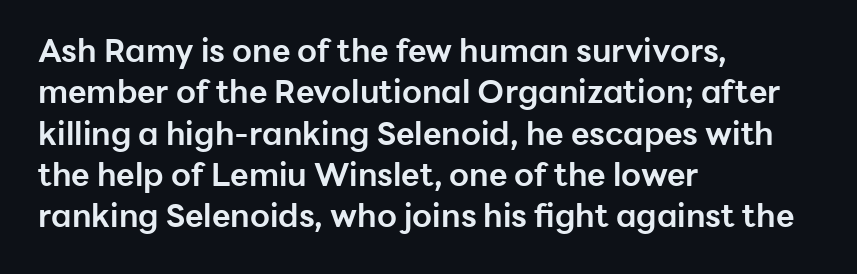
Spacing verdict: proportional, widths tailored to each character. Letter spacing: default. Stroke thickness is high; the sample reads as a true bold. These lines stack with their left ends in a neat column.
